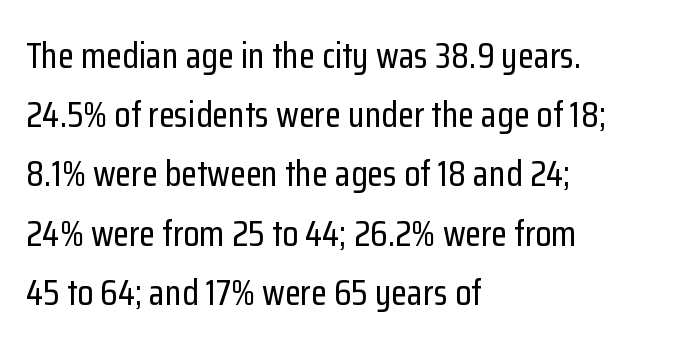
{"serif": "no", "italic": "no", "width": "condensed", "stroke_contrast": "low", "x_height": "medium", "monospaced": "no", "underline": "no", "align": "left", "line_spacing": "normal", "line_spacing_ratio": 1.6, "letter_spacing": "normal", "letter_spacing_em": 0.0, "glyph_px": 37}
